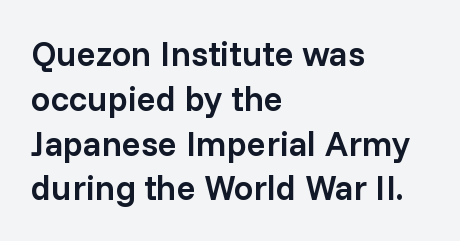
{"serif": "no", "italic": "no", "bold": "semi", "weight": "semibold", "width": "normal", "stroke_contrast": "low", "x_height": "medium", "monospaced": "no", "underline": "no", "align": "left", "line_spacing": "normal", "line_spacing_ratio": 1.28, "letter_spacing": "normal", "letter_spacing_em": 0.0, "glyph_px": 35}
